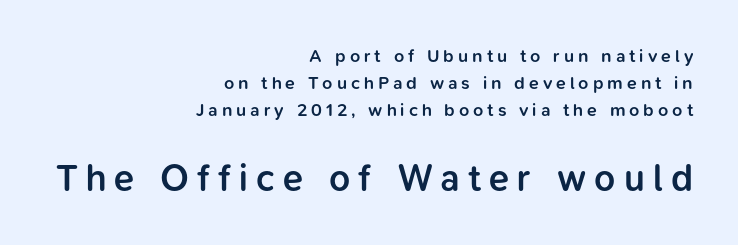
Students, note that the glyphs here are deliberately spaced far apart. This sample has the flowing, uneven cadence of proportional lettering. Notice the strokes are somewhat thickened but not fully heavy: this is a semibold. The strip under each line holds only bare page.
